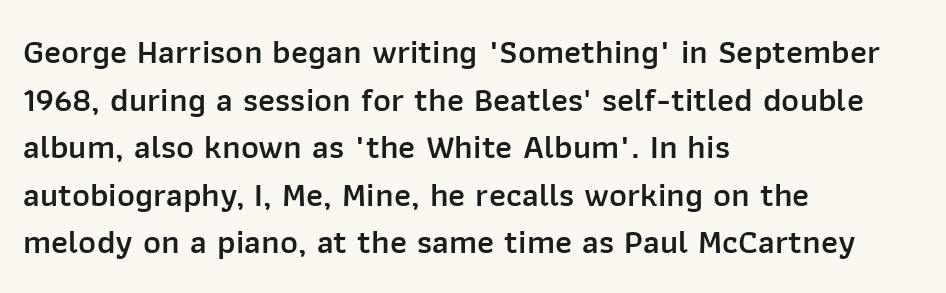
The image shows 34 px semibold sans-serif type, upright; set left-aligned, normal line spacing (1.4x), normal letter spacing, not underlined; low stroke contrast and a medium x-height.
